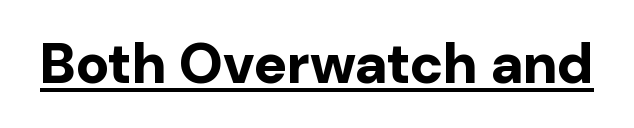
In terms of letterspacing, this is plain default setting. The letters are bold, with thick, heavy strokes. A typesetter would call this proportional, since set widths differ per character. The characters display no serif detailing; their extremities are plain. Vertical strokes here are truly vertical.
